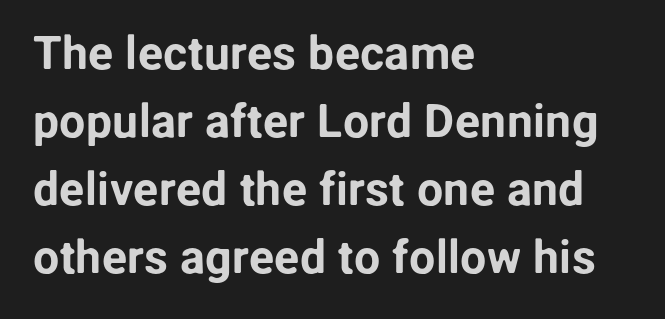
The image shows 47 px sans-serif type, upright; set left-aligned, normal line spacing (1.45x), normal letter spacing, not underlined; low stroke contrast and a medium x-height.
